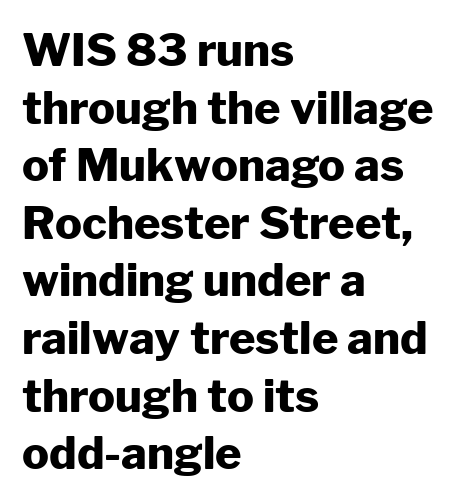
The image shows 45 px heavy sans-serif type, upright; set left-aligned, normal line spacing (1.28x), normal letter spacing, not underlined; low stroke contrast and a medium x-height.
